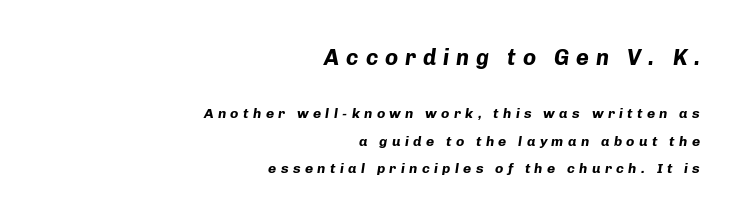
This sample is right-justified, so line beginnings fall wherever the words allow. A full-strength bold gives these letters their thick strokes. The rendering inserts visible extra space after every character. Look at the glyph heights: the upper group is clearly the bigger setting. The vertical gap from one line to the next is large. Designer's note — italics engaged.
